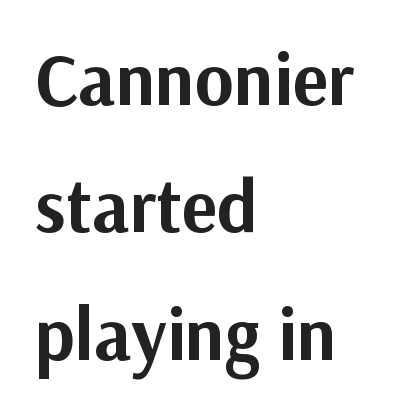
Q: Is the text bold? A: Yes.
Q: Is the text italic (slanted)? A: No, it is upright.
Q: Is the typeface a serif or a sans-serif typeface? A: Sans-serif.
Q: Is the text underlined? A: No.
Q: How is the paragraph aligned? A: Left-aligned.
Q: Is the spacing between letters normal or unusually wide? A: Normal.
Q: Width (condensed, normal, or wide)? A: Normal.
Q: Stroke contrast? A: Medium.
Q: x-height? A: Medium.
Q: Monospaced? A: No.
